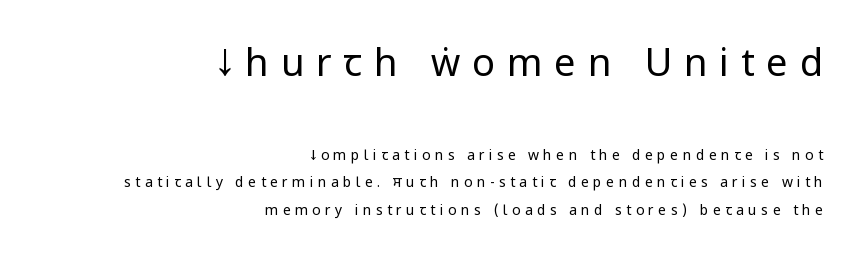
{"serif": "no", "italic": "no", "bold": "no", "weight": "regular", "width": "condensed", "stroke_contrast": "low", "underline": "no", "align": "right", "line_spacing": "loose", "line_spacing_ratio": 1.98, "letter_spacing": "wide", "letter_spacing_em": 0.31, "larger_block": "first", "size_ratio": 2.71, "glyph_px": 38}
